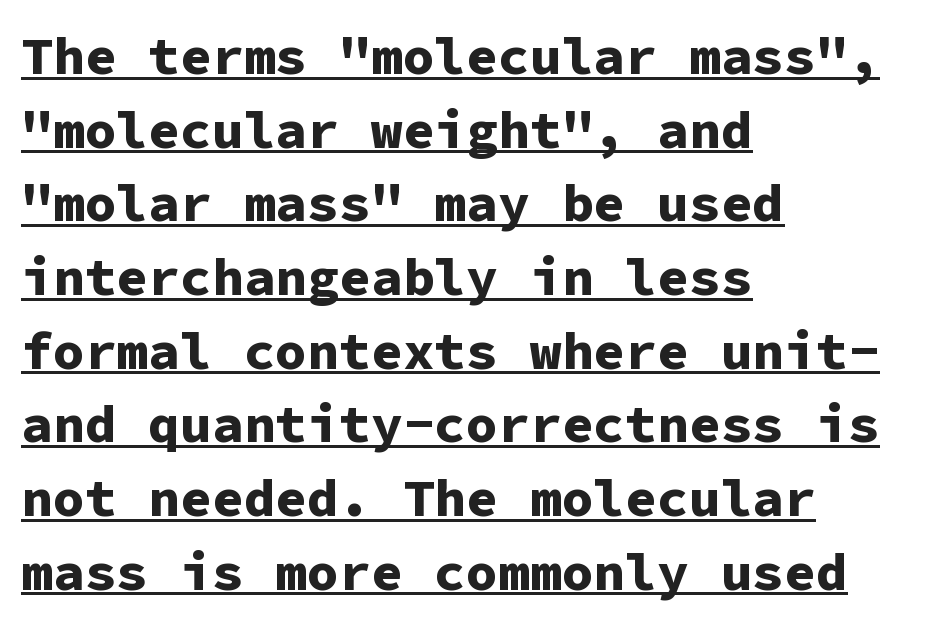
Every character here occupies the same horizontal width, giving the sample a typewriter-like rhythm. The rendering shows plain stroke endings on the letterforms — a sans-serif design. Italic: no, the glyphs are upright roman. The horizontal fit of the characters is conventional and even.
